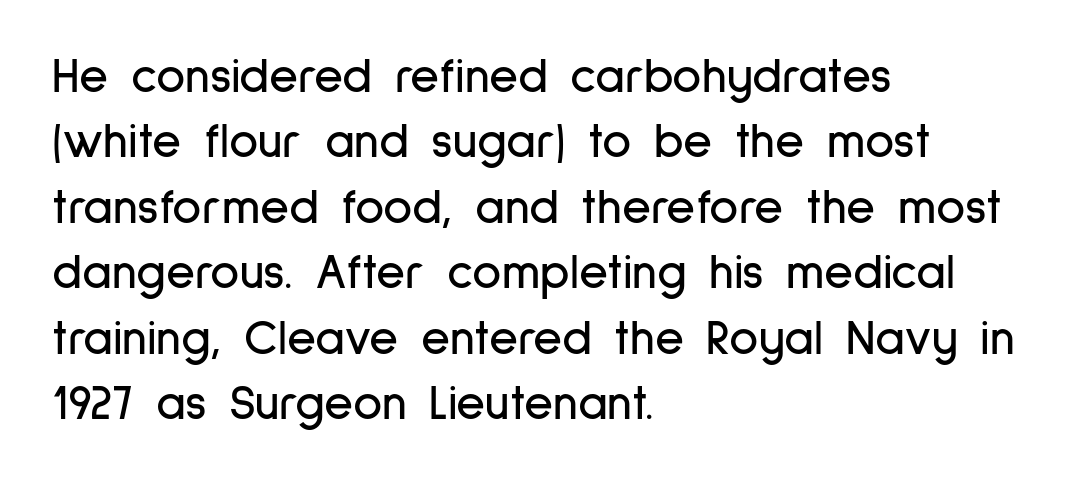
{"serif": "no", "italic": "no", "width": "condensed", "stroke_contrast": "low", "x_height": "medium", "monospaced": "no", "underline": "no", "align": "left", "line_spacing": "normal", "line_spacing_ratio": 1.31, "letter_spacing": "normal", "letter_spacing_em": 0.0, "glyph_px": 50}
